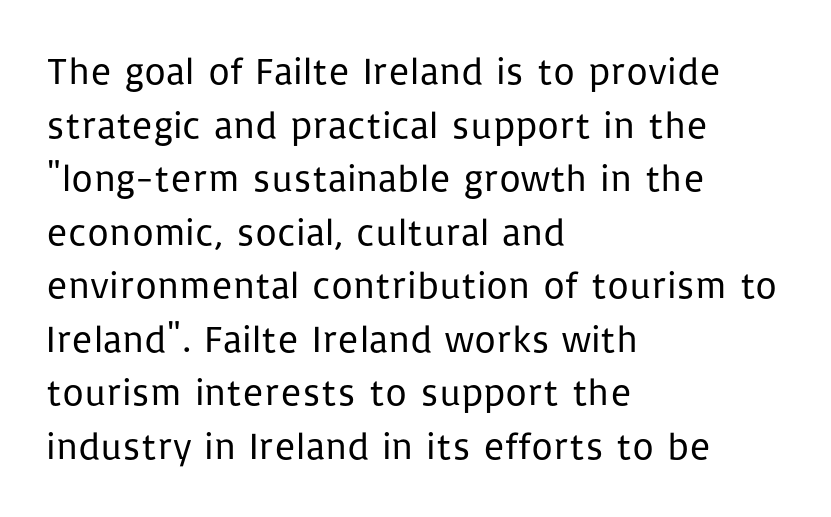
Check where the strokes stop: nothing finishes them off — pure sans. Whoever set this chose a conventional vertical rhythm. Caption: standard tracking, unaltered. Quick note: not italic, upright. Weight: regular or lighter. Leftover space on each line is placed entirely after the last word.
